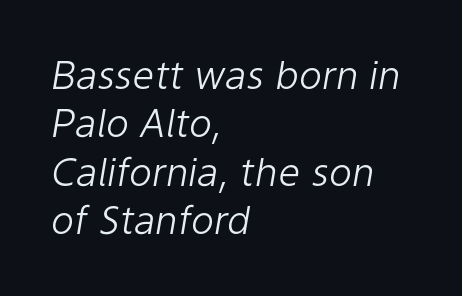
{"italic": "yes", "lean": "right", "slant_degrees": 9, "bold": "no", "weight": "light", "width": "normal", "stroke_contrast": "low", "x_height": "medium", "monospaced": "no", "underline": "no", "align": "left", "line_spacing_ratio": 1.24, "letter_spacing": "normal", "letter_spacing_em": 0.0, "glyph_px": 39}
